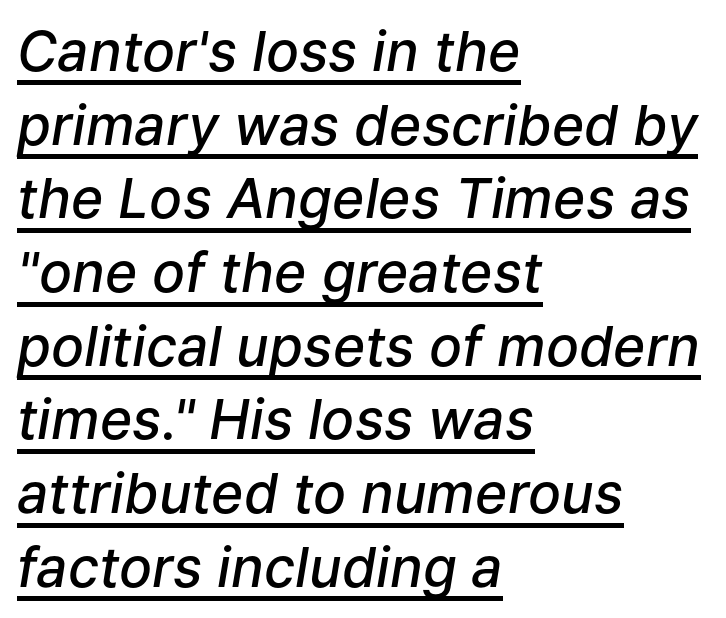
The image shows 55 px semibold type, italic (leaning right); set left-aligned, normal line spacing (1.34x), normal letter spacing, underlined; low stroke contrast and a medium x-height.
